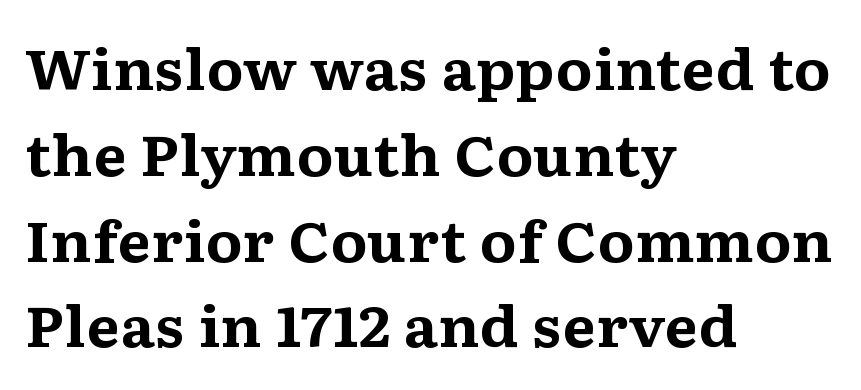
Q: Is the text bold? A: Yes.
Q: Is the text italic (slanted)? A: No, it is upright.
Q: Is the typeface a serif or a sans-serif typeface? A: Serif.
Q: Is the text underlined? A: No.
Q: How is the paragraph aligned? A: Left-aligned.
Q: Is the spacing between letters normal or unusually wide? A: Normal.
Q: Is the spacing between lines tight, normal or loose? A: Normal.
Q: Width (condensed, normal, or wide)? A: Wide.
Q: Stroke contrast? A: Medium.
Q: x-height? A: Medium.
Q: Monospaced? A: No.
